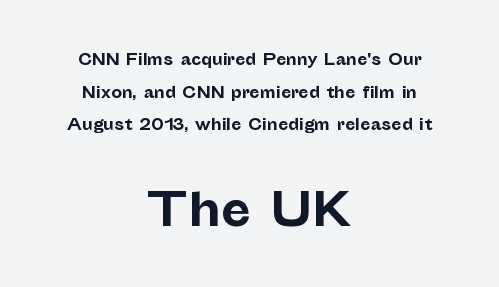
The paragraph shown floats in the horizontal middle. Underline: absent. The emphasis by scale lands on block number two, below. This sample uses plain, unmodified letter spacing. Compared with an ordinary text face, these strokes are far heavier — a full bold. Each letter keeps its own natural width here, so spacing adapts to shape.
